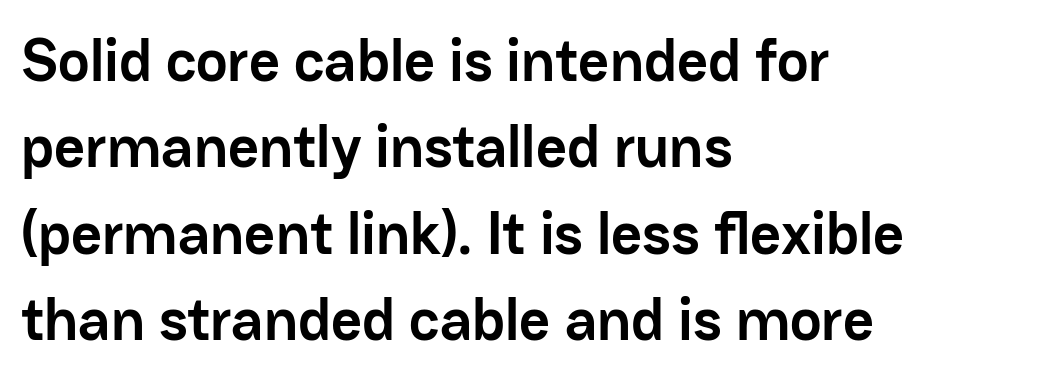
The image shows 60 px semibold sans-serif type, upright; set left-aligned, normal line spacing (1.44x), normal letter spacing, not underlined; low stroke contrast and a medium x-height.
